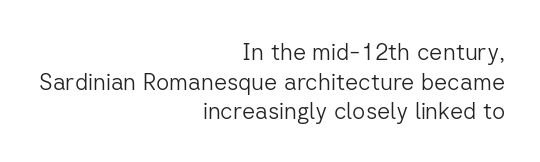
This is the regular roman posture of the typeface. The specimen omits any rule beneath the text block's lines. The tracking reads as untouched default to a designer's eye. Ink coverage per letter is moderate at most. The designer left line spacing at the default. Where is the straight margin? On the right.
